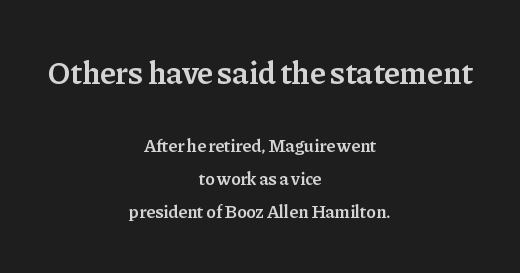
Q: Is the text bold? A: Semi-bold.
Q: Is the text italic (slanted)? A: No, it is upright.
Q: Is the typeface a serif or a sans-serif typeface? A: Serif.
Q: Is the text underlined? A: No.
Q: How is the paragraph aligned? A: Centered.
Q: Is the spacing between letters normal or unusually wide? A: Normal.
Q: Which block of text is set in a larger size, the first (top) or the second (bottom)? A: The first (top) one.
Q: Width (condensed, normal, or wide)? A: Normal.
Q: Stroke contrast? A: Low.
Q: x-height? A: Medium.
Q: Monospaced? A: No.
